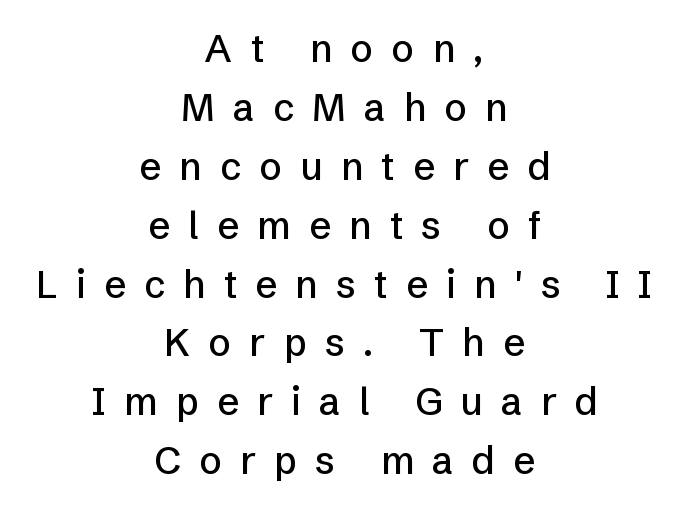
A centered setting, common on invitations and titles, is used for this passage. Horizontal bands of white between lines are of average thickness. Varying glyph widths throughout — classic text-font behaviour. Loose tracking; the words dissolve into strings of separated letters. Type style note: lacks serifs. This sample uses an upright cut, with every glyph sitting square on the baseline.
